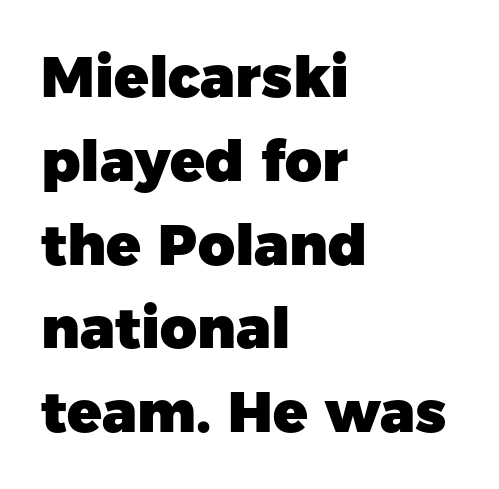
{"serif": "no", "italic": "no", "bold": "yes", "weight": "heavy", "width": "normal", "stroke_contrast": "low", "x_height": "medium", "monospaced": "no", "underline": "no", "align": "left", "line_spacing": "normal", "line_spacing_ratio": 1.47, "letter_spacing": "normal", "letter_spacing_em": 0.0, "glyph_px": 57}
